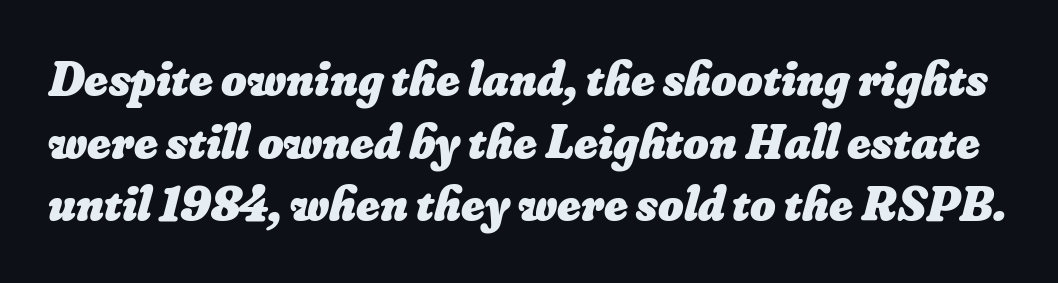
Typesetter's note: full bold, strokes at maximum text heaviness. The letters advance in unequal steps, a hallmark of proportional type. In terms of leading, this rendering sits right in the middle. Letter spacing: default. The words here are not underlined.
